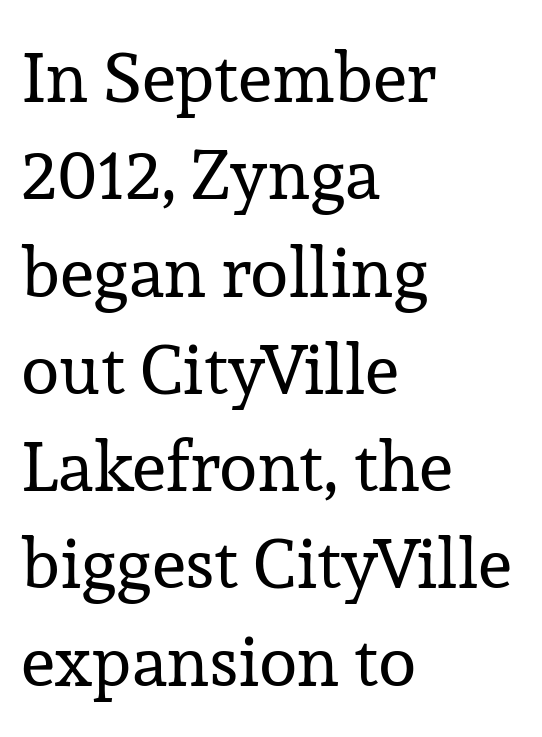
Horizontal bands of white between lines are of average thickness. A roman cut, with each character standing at attention. The weight tops out at a normal text grade. Varying glyph widths throughout — classic text-font behaviour.
